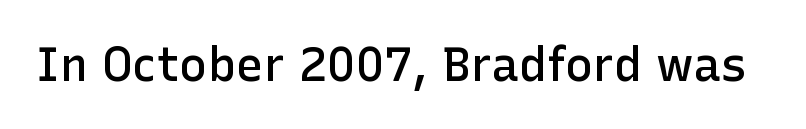
{"serif": "no", "italic": "no", "bold": "semi", "weight": "semibold", "width": "normal", "stroke_contrast": "low", "x_height": "medium", "monospaced": "no", "underline": "no", "letter_spacing": "normal", "letter_spacing_em": 0.0, "glyph_px": 47}
